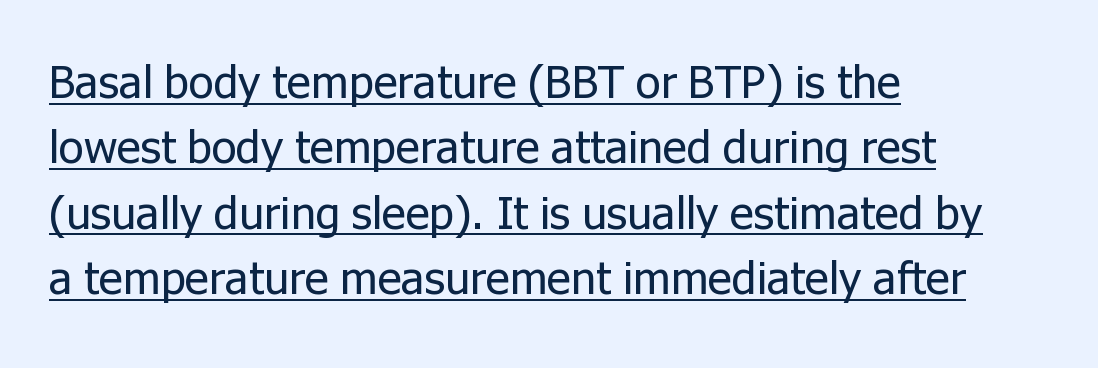
{"serif": "no", "italic": "no", "bold": "no", "weight": "regular", "width": "normal", "stroke_contrast": "low", "x_height": "medium", "monospaced": "no", "underline": "yes", "align": "left", "line_spacing": "normal", "line_spacing_ratio": 1.42, "letter_spacing": "normal", "letter_spacing_em": 0.0, "glyph_px": 46}
